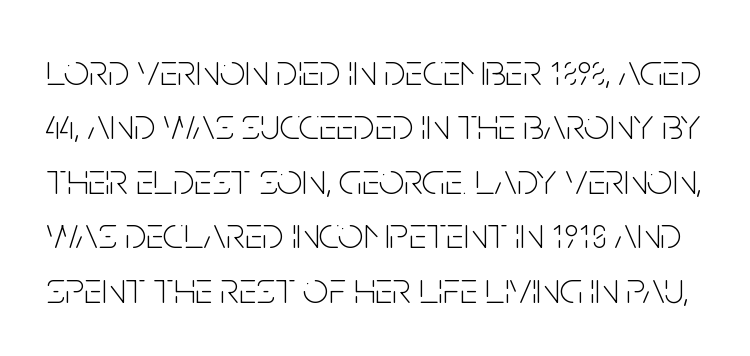
{"serif": "no", "italic": "no", "bold": "no", "weight": "thin", "width": "condensed", "stroke_contrast": "low", "x_height": "large", "monospaced": "no", "underline": "no", "line_spacing_ratio": 1.21, "letter_spacing": "normal", "letter_spacing_em": 0.0, "glyph_px": 45}
